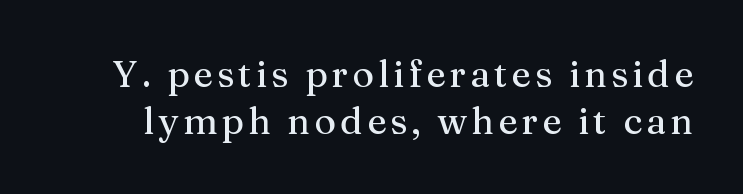
Q: Is the text italic (slanted)? A: No, it is upright.
Q: Is the typeface a serif or a sans-serif typeface? A: Serif.
Q: Is the text underlined? A: No.
Q: Is the spacing between lines tight, normal or loose? A: Normal.
Q: Width (condensed, normal, or wide)? A: Normal.
Q: Stroke contrast? A: Medium.
Q: x-height? A: Medium.
Q: Monospaced? A: No.
